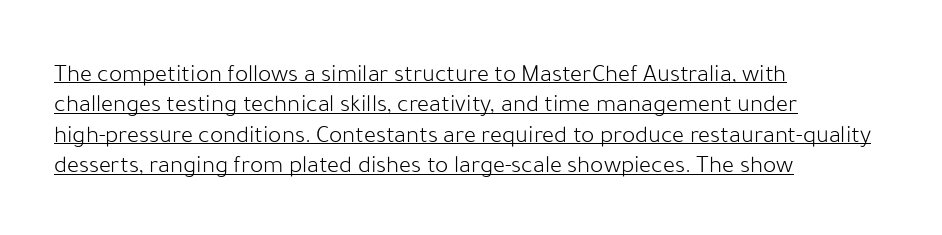
One-word summary of the alignment: left. The weight would be labelled regular, book, light, or lighter still. Decoration check: the copy is underlined. You could call the tracking neutral — neither tight nor loose. These lines were composed using upright roman letters.
